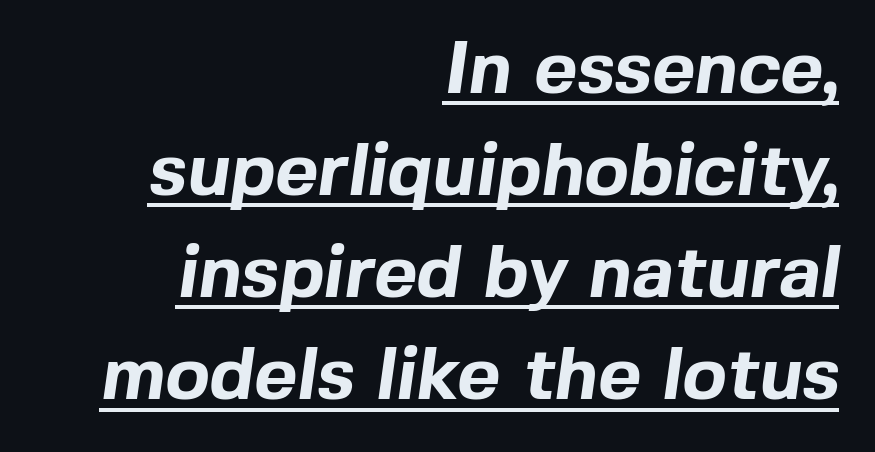
The image shows 74 px bold sans-serif type; set right-aligned, normal line spacing (1.38x), normal letter spacing, underlined; a medium x-height.
